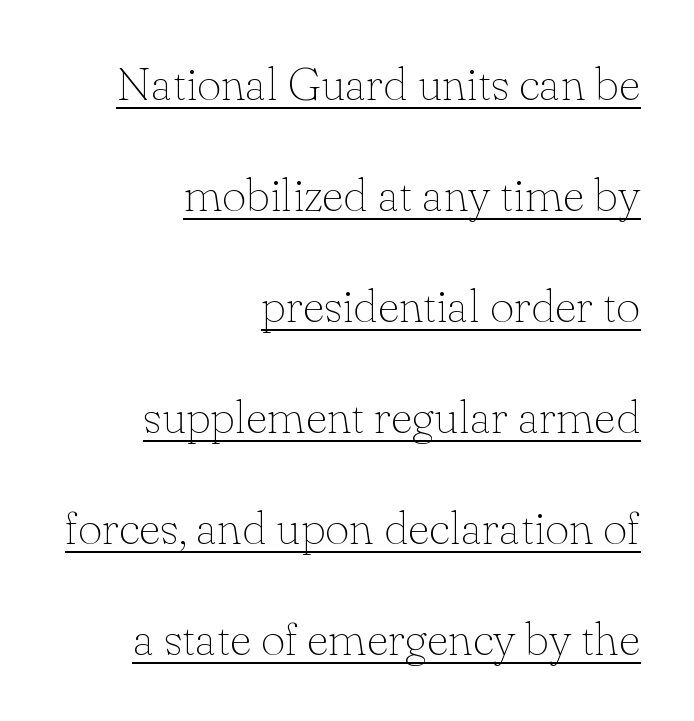
{"serif": "yes", "italic": "no", "bold": "no", "weight": "thin", "width": "normal", "stroke_contrast": "low", "x_height": "small", "monospaced": "no", "underline": "yes", "align": "right", "line_spacing": "loose", "line_spacing_ratio": 2.36, "letter_spacing": "normal", "letter_spacing_em": 0.0, "glyph_px": 47}
